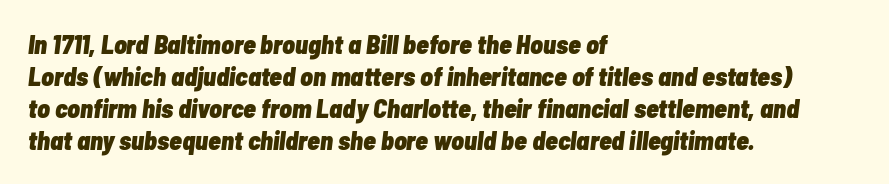
Italic: yes, the glyphs are oblique. A student would call this left alignment; a typographer would say flush left, rag right. What weight is shown? A full bold with thick strokes. The passage shown has conventional tracking throughout. Lines of text with bare space underneath.
